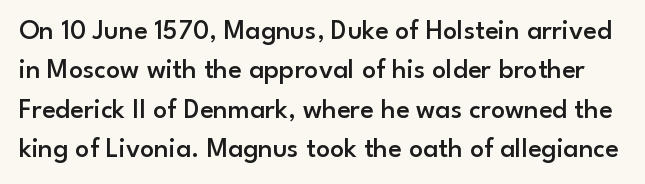
The image shows 28 px semibold sans-serif type, upright; set normal line spacing (1.41x), normal letter spacing, not underlined; low stroke contrast and a small x-height.
